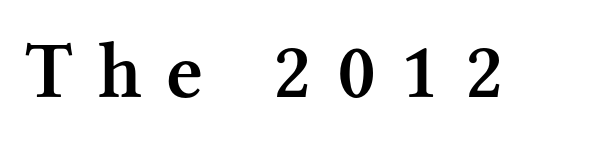
Nobody drew a line under any word here. Glyph-to-glyph distance is far greater than everyday printed text. This is roman type, the default non-slanted kind. Stroke terminals: seriffed. Each glyph is drawn with semibold strokes, heavier than normal yet not fully bold. A typesetter would call this proportional, since set widths differ per character.
